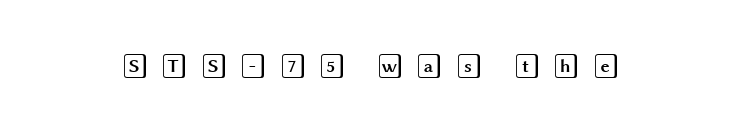
{"italic": "no", "underline": "no", "letter_spacing": "wide", "letter_spacing_em": 0.48, "glyph_px": 25}
